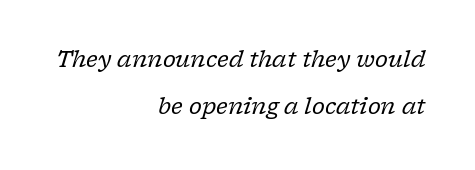
Q: Is the text bold? A: No.
Q: Is the text italic (slanted)? A: Yes, it leans right by about 17 degrees.
Q: Is the text underlined? A: No.
Q: How is the paragraph aligned? A: Right-aligned.
Q: Is the spacing between letters normal or unusually wide? A: Normal.
Q: Is the spacing between lines tight, normal or loose? A: Loose.
